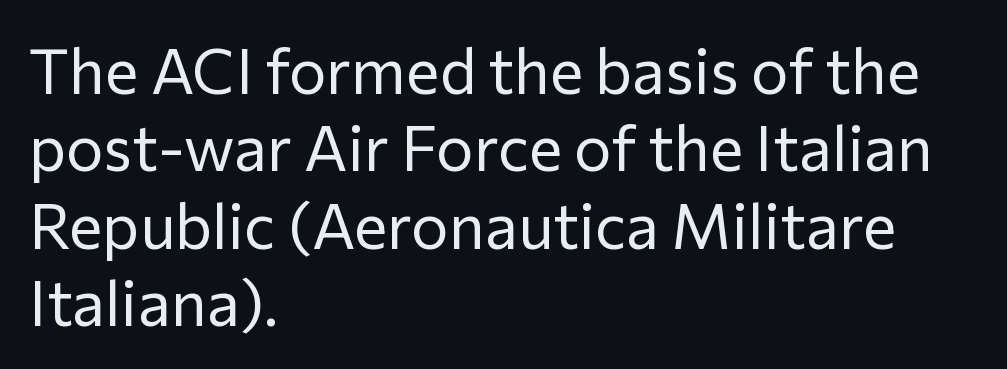
Letter spacing: default. Posture: upright roman. The string is rendered with underlining switched off. You can tell from the bare stems that sans-serif type was used.
